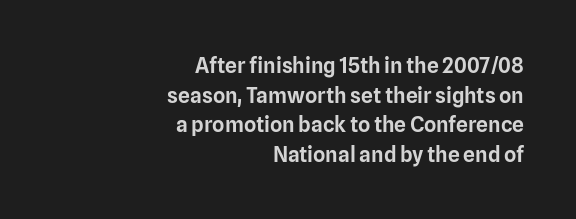
You could call the tracking neutral — neither tight nor loose. Compared with typical paragraphs, the rows here are spaced about the same. Glance below the letters and you will spot only blank space. Notice how the passage keeps a crisp vertical edge on the right only. This is roman type, the default non-slanted kind.
